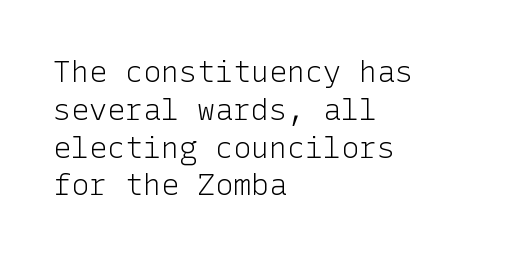
The image shows 30 px light sans-serif type, upright; set left-aligned, normal line spacing (1.26x), normal letter spacing, not underlined; low stroke contrast and a medium x-height.
